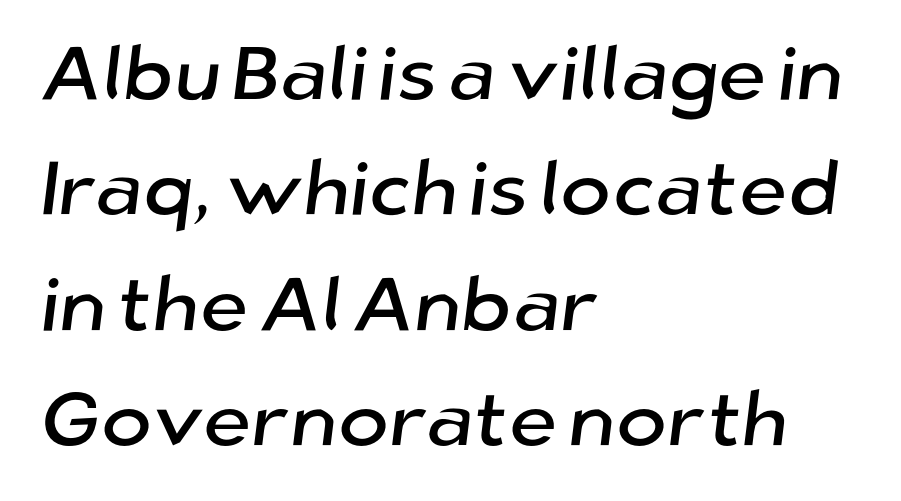
You could call the tracking neutral — neither tight nor loose. Unmarked baselines from the first word to the last. The type family on display is of the sans-serif kind. In CSS terms this would be text-align: left. Evenly set lines give the paragraph a standard silhouette.
